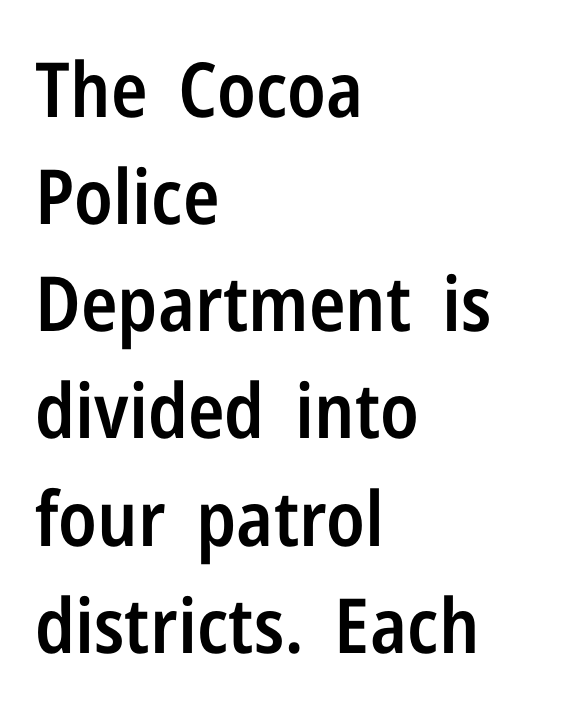
The rendering uses a moderate line-height, typical for paragraphs. In terms of weight, the rendering is demibold, just under bold. The ragged edge is on the right, which tells us the setting is flush left. Only glyphs here, with clear space below each row. Observe the absence of serifs on each vertical stroke in this sample.
